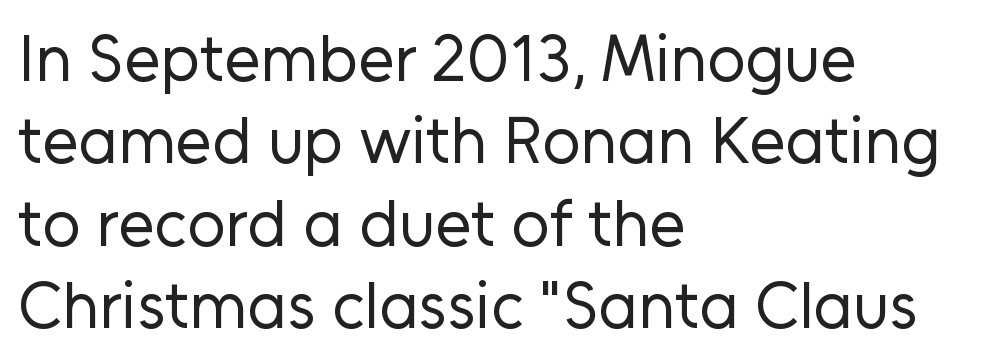
The image shows 66 px regular-weight sans-serif type, upright; set left-aligned, normal line spacing (1.25x), normal letter spacing, not underlined; low stroke contrast and a medium x-height.
